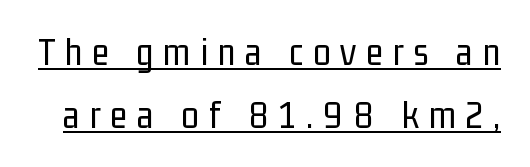
The face looks like a standard text weight, possibly lighter. Vertical spacing — default. Letter spacing: wide. Unlike a traditional serif, this face leaves its strokes unadorned. The axis of the letterforms is exactly vertical. Is there an underline? Yes — a line sits under the letters.
